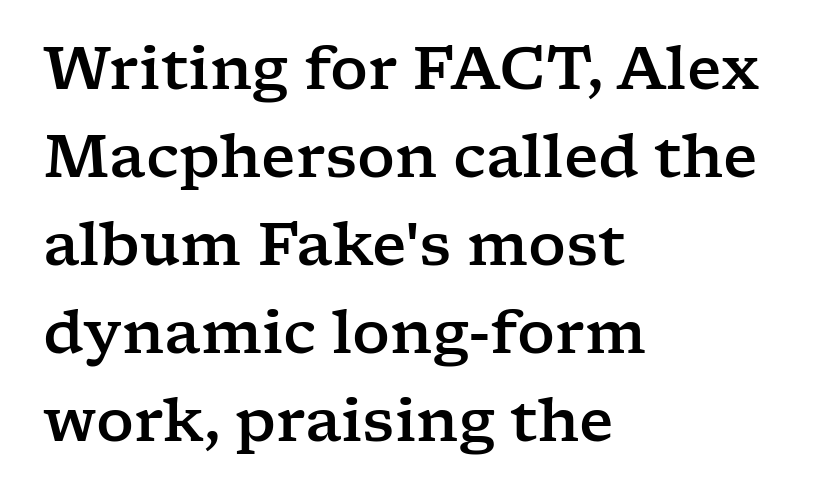
The image shows 59 px wide serif type, upright; set left-aligned, normal line spacing (1.49x), normal letter spacing, not underlined; low stroke contrast and a medium x-height.
